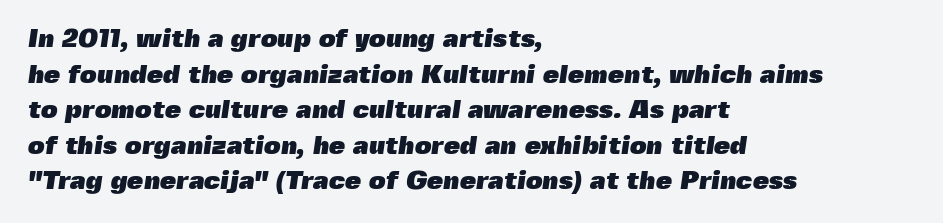
{"bold": "yes", "underline": "no", "align": "left", "line_spacing": "normal", "line_spacing_ratio": 1.37, "letter_spacing": "normal", "letter_spacing_em": 0.0, "glyph_px": 26}
